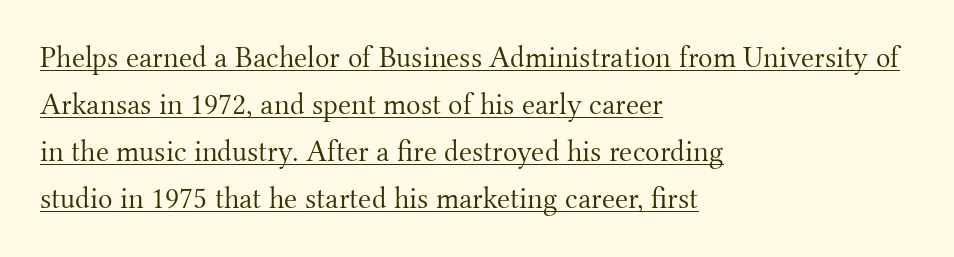
Q: Is the text bold? A: No.
Q: Is the text italic (slanted)? A: No, it is upright.
Q: Is the typeface a serif or a sans-serif typeface? A: Serif.
Q: Is the text underlined? A: Yes.
Q: How is the paragraph aligned? A: Left-aligned.
Q: Is the spacing between letters normal or unusually wide? A: Normal.
Q: Is the spacing between lines tight, normal or loose? A: Normal.
Q: Width (condensed, normal, or wide)? A: Normal.
Q: Stroke contrast? A: Medium.
Q: x-height? A: Small.
Q: Monospaced? A: No.
